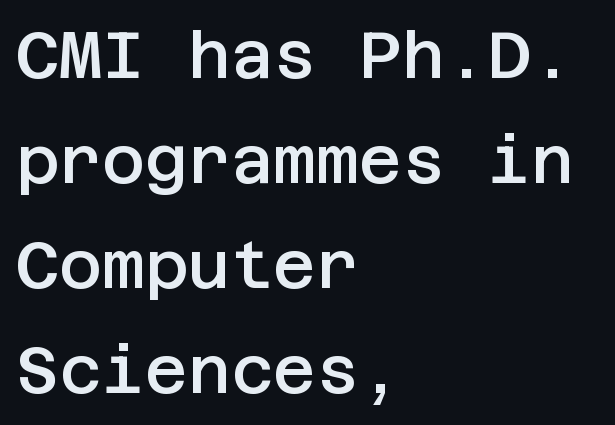
What weight is shown? A semibold, between regular and bold. Check the space under the baseline: it is left empty. Line spacing here is normal. The type sits square on the baseline with zero lean. Left-aligned paragraph, ragged on the right. Nothing sits at the stroke ends, so this counts as sans-serif.
